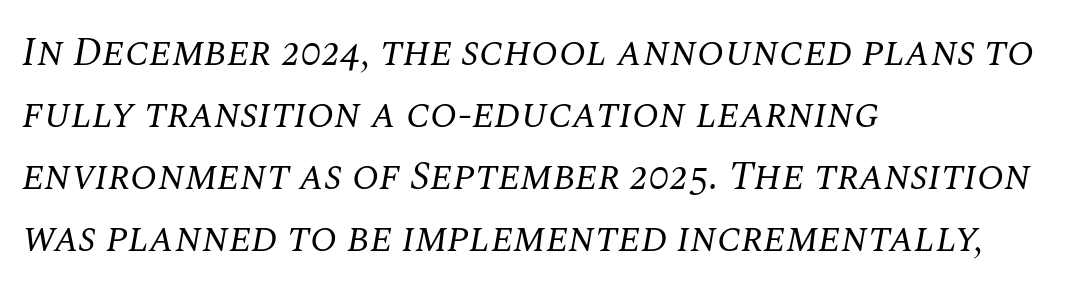
Q: Is the text bold? A: No.
Q: Is the text italic (slanted)? A: Yes, it leans right by about 10 degrees.
Q: Is the typeface a serif or a sans-serif typeface? A: Serif.
Q: Is the text underlined? A: No.
Q: How is the paragraph aligned? A: Left-aligned.
Q: Is the spacing between letters normal or unusually wide? A: Normal.
Q: Is the spacing between lines tight, normal or loose? A: Normal.
Q: Width (condensed, normal, or wide)? A: Normal.
Q: Stroke contrast? A: Medium.
Q: x-height? A: Large.
Q: Monospaced? A: No.
